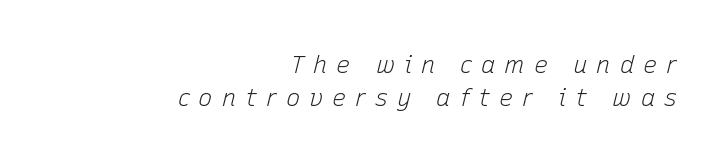
The letters are spread apart with noticeably loose tracking. If you drew a ruler down the right edge, every line would touch it. Line spacing here is normal. Only glyphs here, with clear space below each row. The glyphs look as if they've been sheared to an angle. This is not heavy type; no bold has been used.
